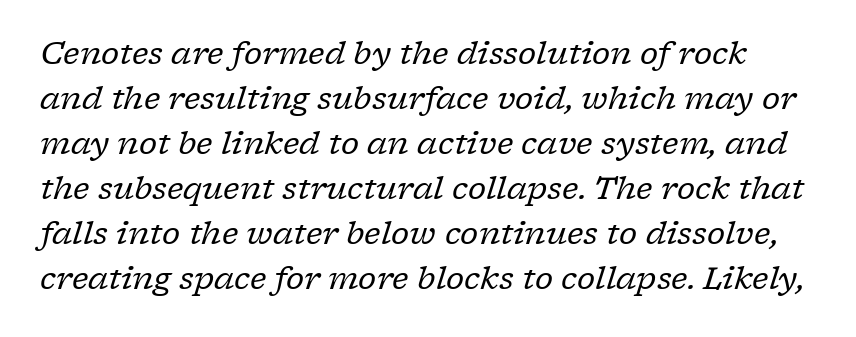
Q: Is the text bold? A: No.
Q: Is the text italic (slanted)? A: Yes, it leans right by about 17 degrees.
Q: Is the typeface a serif or a sans-serif typeface? A: Serif.
Q: Is the text underlined? A: No.
Q: Is the spacing between letters normal or unusually wide? A: Normal.
Q: Is the spacing between lines tight, normal or loose? A: Normal.
Q: Width (condensed, normal, or wide)? A: Normal.
Q: Stroke contrast? A: Low.
Q: x-height? A: Medium.
Q: Monospaced? A: No.
